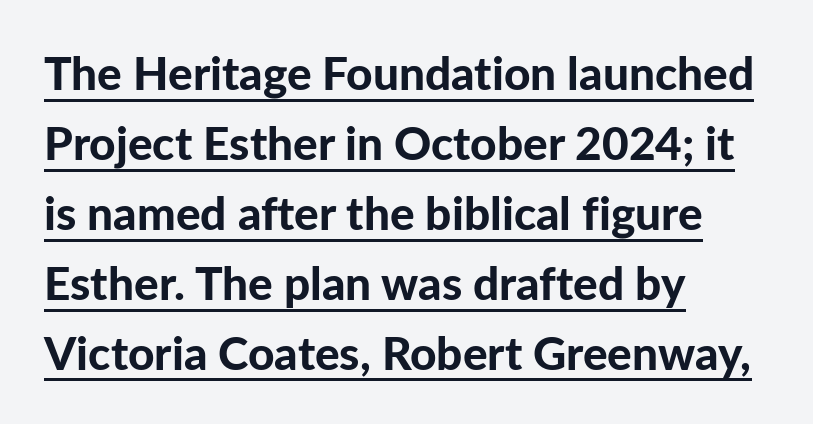
{"serif": "no", "italic": "no", "bold": "yes", "weight": "bold", "width": "normal", "stroke_contrast": "low", "x_height": "medium", "monospaced": "no", "underline": "yes", "align": "left", "line_spacing": "normal", "line_spacing_ratio": 1.52, "letter_spacing": "normal", "letter_spacing_em": 0.0, "glyph_px": 46}
